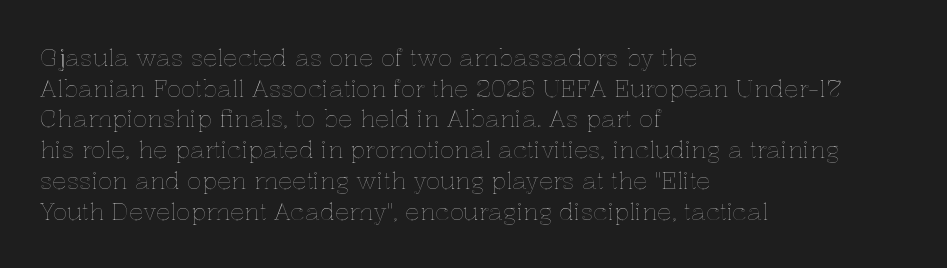
Q: Is the text italic (slanted)? A: No, it is upright.
Q: Is the text underlined? A: No.
Q: How is the paragraph aligned? A: Left-aligned.
Q: Is the spacing between letters normal or unusually wide? A: Normal.
Q: Is the spacing between lines tight, normal or loose? A: Normal.
